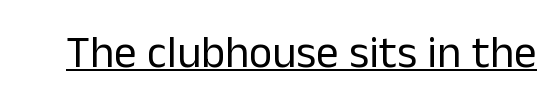
The image shows 45 px regular-weight sans-serif type, upright; set normal letter spacing, underlined; low stroke contrast and a medium x-height.
